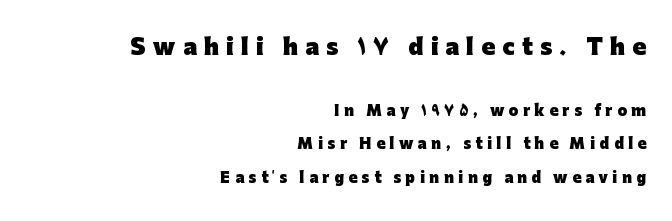
Q: Is the text bold? A: Yes.
Q: Is the text italic (slanted)? A: No, it is upright.
Q: Is the text underlined? A: No.
Q: How is the paragraph aligned? A: Right-aligned.
Q: Is the spacing between letters normal or unusually wide? A: Unusually wide.
Q: Is the spacing between lines tight, normal or loose? A: Loose.
Q: Which block of text is set in a larger size, the first (top) or the second (bottom)? A: The first (top) one.
